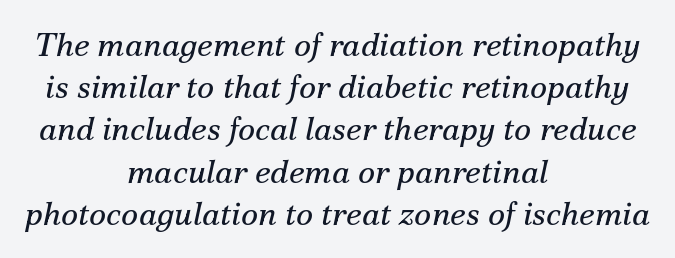
A clean baseline with only descenders dipping below it. You can tell it's italic because the verticals aren't actually vertical. Weight: regular or lighter. A serif font was chosen for this passage. What stands out about the letter spacing? Nothing — it is the standard amount. Proportional: the letters do not fall into vertical columns.
